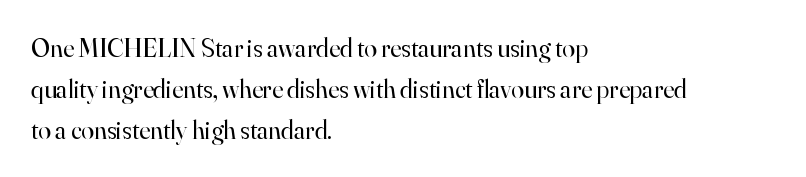
The gap between lines stays unmarked. No extra tracking has been applied to these lines. Does the leading feel generous? No, just average. Short and long lines alike share a common starting point at left.
